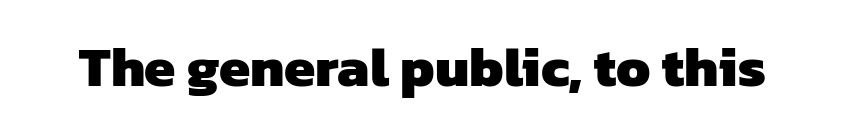
Q: Is the text bold? A: Yes.
Q: Is the typeface a serif or a sans-serif typeface? A: Sans-serif.
Q: Is the text underlined? A: No.
Q: Is the spacing between letters normal or unusually wide? A: Normal.
Q: Width (condensed, normal, or wide)? A: Normal.
Q: Stroke contrast? A: Low.
Q: x-height? A: Medium.
Q: Monospaced? A: No.
